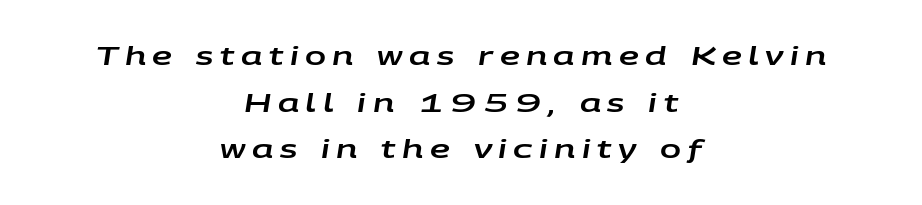
{"italic": "yes", "lean": "right", "slant_degrees": 9, "underline": "no", "align": "center", "line_spacing_ratio": 1.87, "letter_spacing": "wide", "letter_spacing_em": 0.26, "glyph_px": 25}
